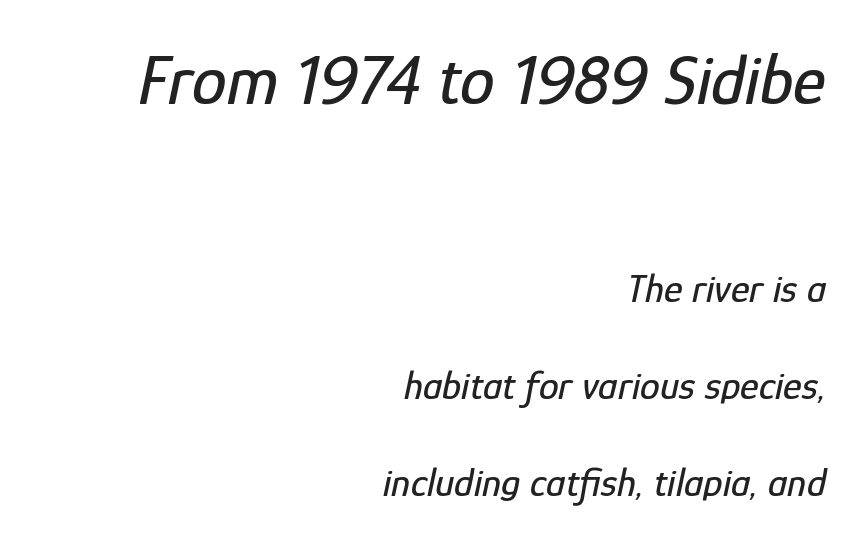
The image shows 70 px condensed type, italic (leaning right); set right-aligned, loose line spacing (2.42x), normal letter spacing, not underlined; the first (top) block is 1.75x larger; low stroke contrast and a medium x-height.
